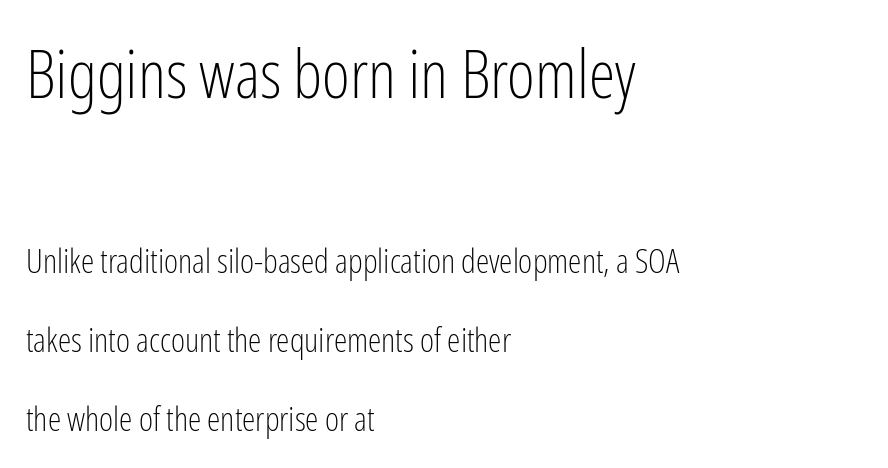
The image shows 67 px light, condensed sans-serif type, upright; set left-aligned, loose line spacing (2.33x), normal letter spacing, not underlined; the first (top) block is 1.97x larger; low stroke contrast and a medium x-height.
